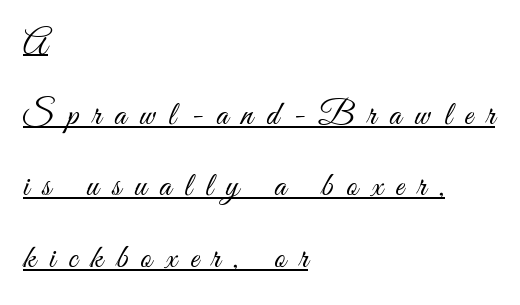
{"serif": "no", "bold": "no", "weight": "light", "width": "condensed", "stroke_contrast": "medium", "x_height": "small", "monospaced": "no", "underline": "yes", "align": "left", "line_spacing": "loose", "line_spacing_ratio": 2.11, "letter_spacing": "wide", "letter_spacing_em": 0.39, "glyph_px": 34}
